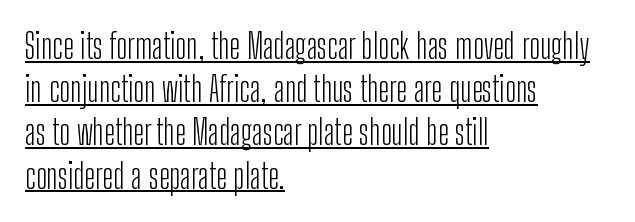
This sample carries an underscore along the baseline area. Character widths vary here, with narrow letters taking less room than wide ones. A typesetter would call this leading conventional body-copy spacing. Check where the strokes stop: nothing finishes them off — pure sans.
